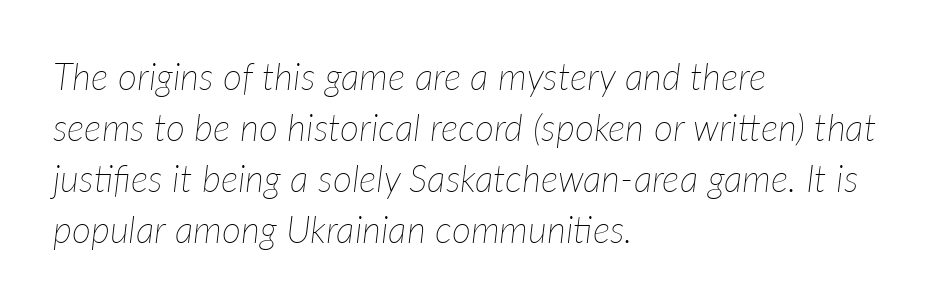
Q: Is the text bold? A: No.
Q: Is the text italic (slanted)? A: Yes, it leans right by about 7 degrees.
Q: Is the text underlined? A: No.
Q: How is the paragraph aligned? A: Left-aligned.
Q: Is the spacing between letters normal or unusually wide? A: Normal.
Q: Is the spacing between lines tight, normal or loose? A: Normal.
Q: Width (condensed, normal, or wide)? A: Normal.
Q: Stroke contrast? A: Low.
Q: x-height? A: Medium.
Q: Monospaced? A: No.
